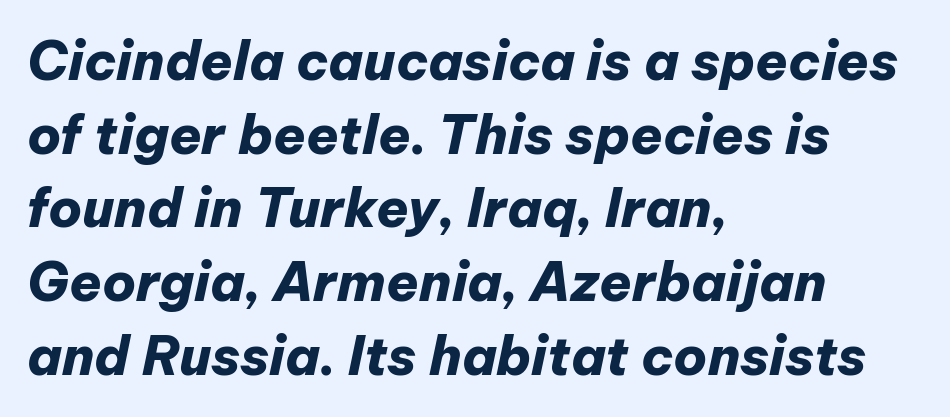
{"italic": "yes", "lean": "right", "slant_degrees": 12, "bold": "yes", "weight": "heavy", "width": "normal", "stroke_contrast": "low", "x_height": "medium", "monospaced": "no", "underline": "no", "align": "left", "line_spacing": "normal", "line_spacing_ratio": 1.39, "letter_spacing": "normal", "letter_spacing_em": 0.0, "glyph_px": 53}
